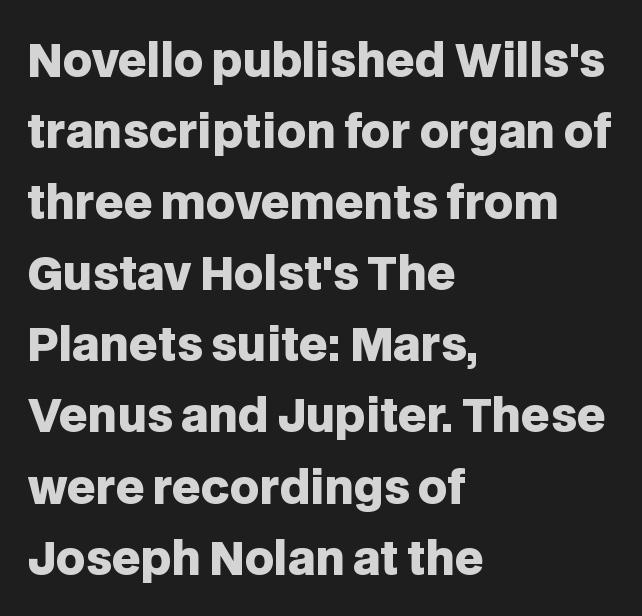
Notice how the passage keeps a crisp vertical edge on the left only. The lettering stays uniformly vertical, giving the passage a roman look. Nothing unusual about the tracking: characters are spaced as the font intends. Anything drawn beneath the words? Only blank space. You could not count columns in this text — the font is proportionally spaced.
